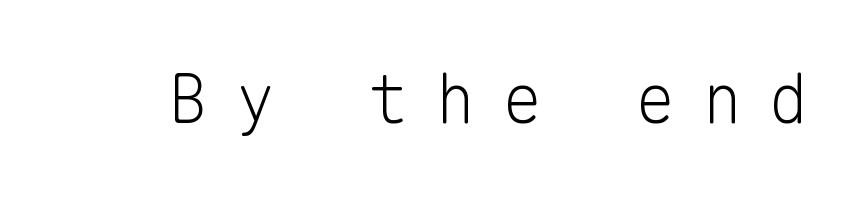
{"serif": "no", "italic": "no", "bold": "no", "weight": "light", "width": "normal", "stroke_contrast": "low", "x_height": "medium", "monospaced": "yes", "underline": "no", "letter_spacing": "wide", "letter_spacing_em": 0.38, "glyph_px": 68}
